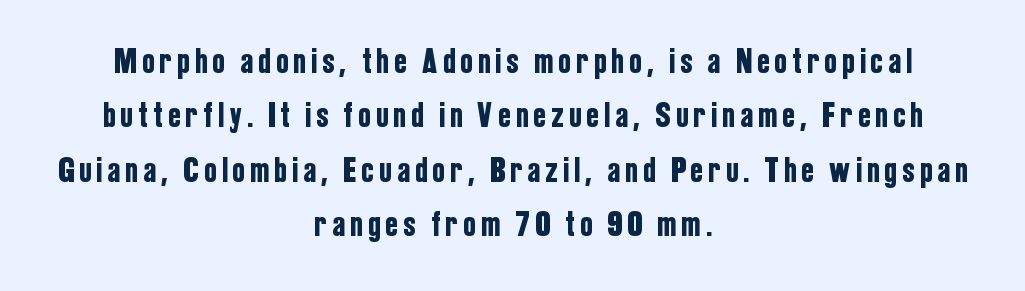
The image shows 36 px condensed sans-serif type, upright; set centered, normal line spacing (1.51x), not underlined; low stroke contrast and a medium x-height.
